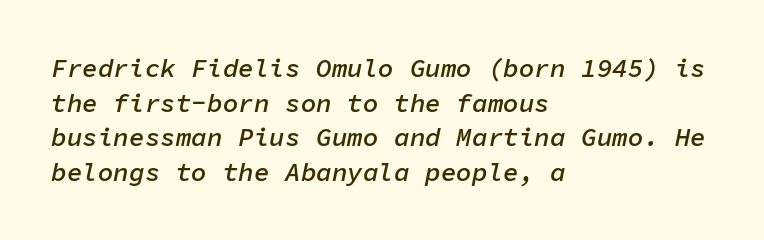
The image shows 26 px text type, italic (leaning right); set left-aligned, normal line spacing (1.33x), normal letter spacing, not underlined.
